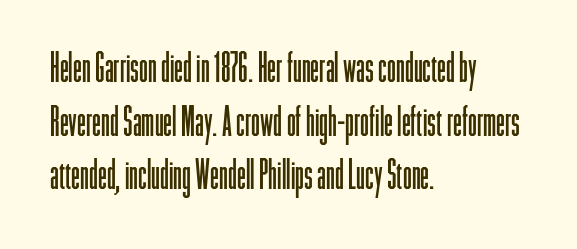
The image shows 40 px light, condensed sans-serif type, upright; set left-aligned, normal line spacing (1.34x), normal letter spacing, not underlined; low stroke contrast and a medium x-height.
